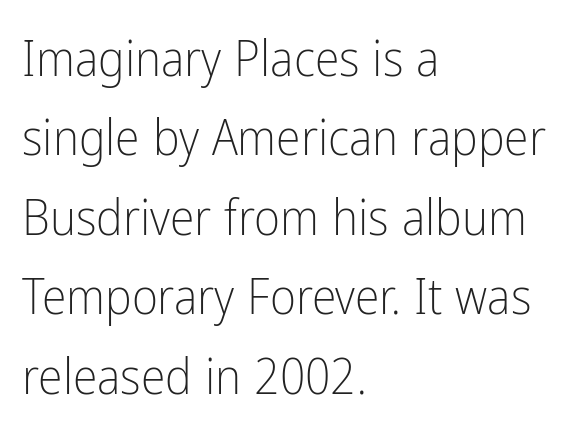
Q: Is the text bold? A: No.
Q: Is the text italic (slanted)? A: No, it is upright.
Q: Is the typeface a serif or a sans-serif typeface? A: Sans-serif.
Q: Is the text underlined? A: No.
Q: How is the paragraph aligned? A: Left-aligned.
Q: Is the spacing between letters normal or unusually wide? A: Normal.
Q: Is the spacing between lines tight, normal or loose? A: Normal.
Q: Width (condensed, normal, or wide)? A: Condensed.
Q: Stroke contrast? A: Low.
Q: x-height? A: Medium.
Q: Monospaced? A: No.
